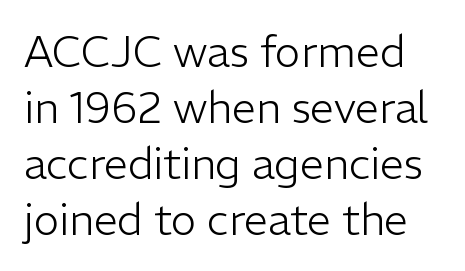
The image shows 43 px light sans-serif type, upright; set normal line spacing (1.3x), normal letter spacing, not underlined; low stroke contrast and a medium x-height.
